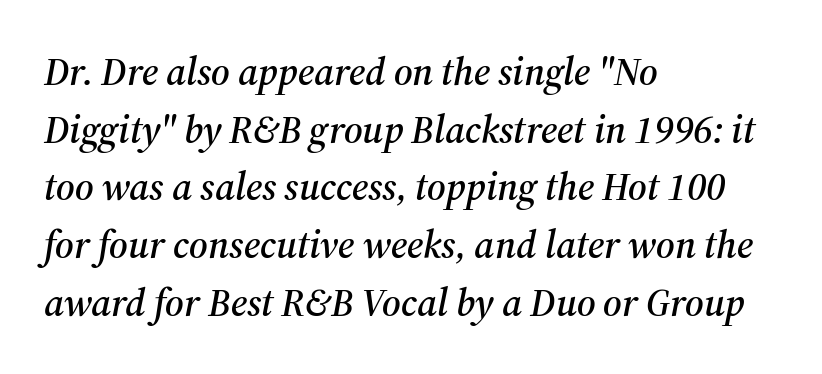
The image shows 39 px serif type, italic (leaning right); set left-aligned, normal line spacing (1.48x), normal letter spacing, not underlined; medium stroke contrast and a medium x-height.
